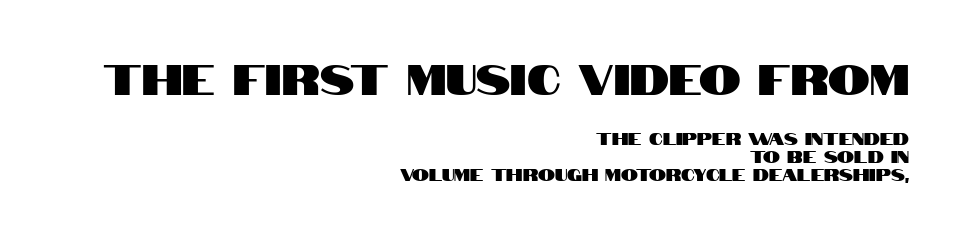
The first block has been scaled up relative to the second. Leftover space on each line is placed entirely before the opening word. The block of text is dense from top to bottom, with scant space between rows. No italicization has been applied; the sample stays upright. In terms of letterform style, serifs are entirely absent.
